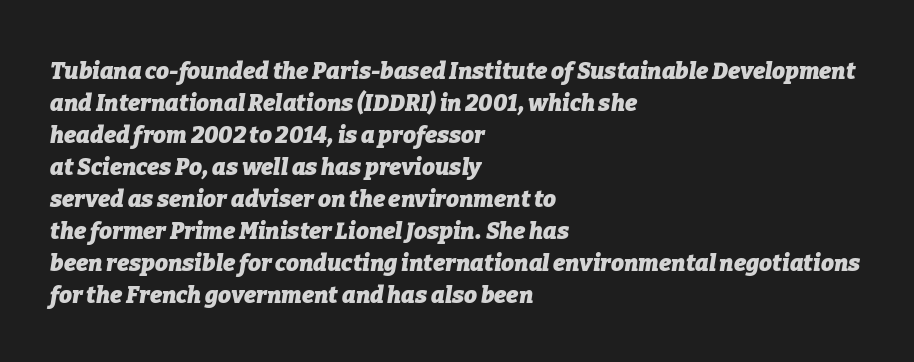
Q: Is the text bold? A: Yes.
Q: Is the text italic (slanted)? A: Yes, it leans right by about 9 degrees.
Q: Is the text underlined? A: No.
Q: How is the paragraph aligned? A: Left-aligned.
Q: Is the spacing between letters normal or unusually wide? A: Normal.
Q: Is the spacing between lines tight, normal or loose? A: Normal.
